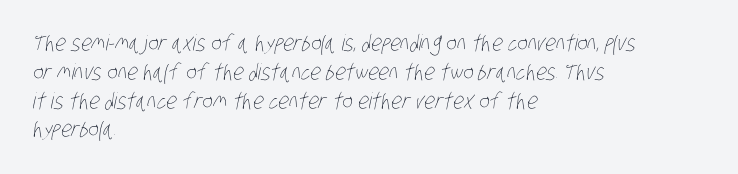
Normally led — the rows are evenly, conventionally spaced. Standard letterfit; no display-style spreading of the glyphs. Underline: absent. Short and long lines alike share a common starting point at left.
